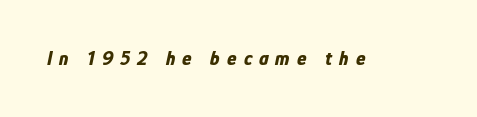
{"italic": "yes", "lean": "right", "slant_degrees": 12, "bold": "yes", "underline": "no", "letter_spacing": "wide", "letter_spacing_em": 0.35, "glyph_px": 20}
